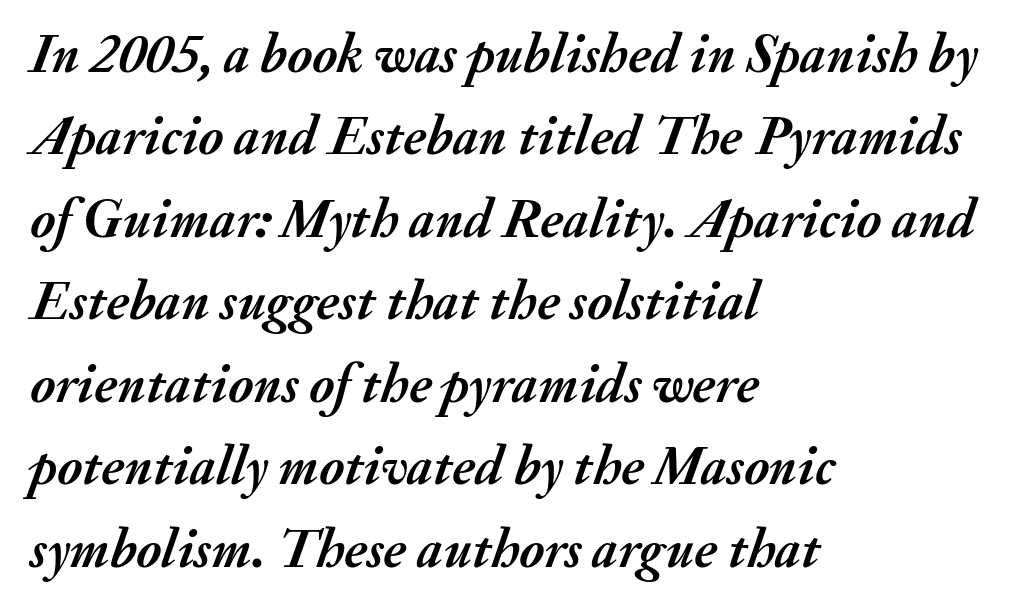
These lines are rendered in a variable-pitch font. Typographic density is high because the face is bold. This sample keeps an unexceptional amount of space between lines. The text carries the slant typical of an italic or oblique font. The specimen omits any rule beneath the text block's lines.
